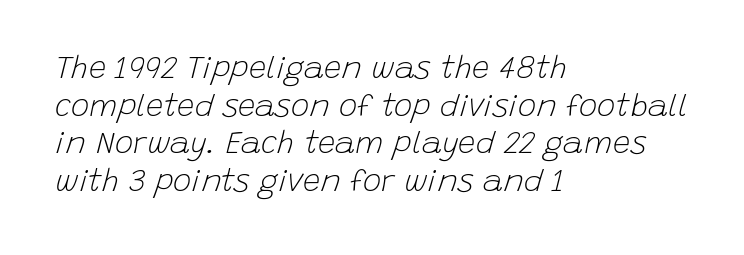
Nobody drew a line under any word here. The face looks like a standard text weight, possibly lighter. These lines keep a tight, regular rhythm from letter to letter. Each line starts at the same left margin while the right side varies. The face used here is proportionally spaced, like ordinary book or web type. Rendered with sloped, italic letterforms.
